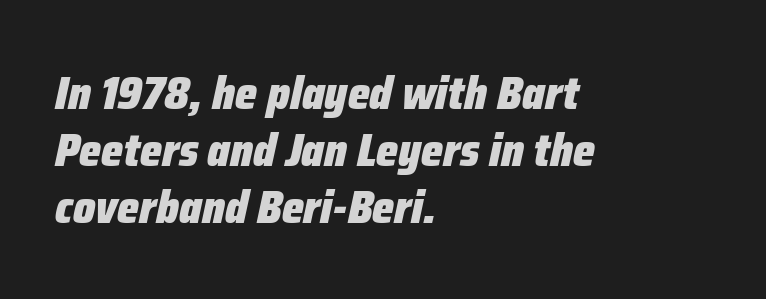
The image shows 47 px heavy, condensed type, italic (leaning right); set left-aligned, line spacing 1.21x, normal letter spacing, not underlined; low stroke contrast and a medium x-height.
